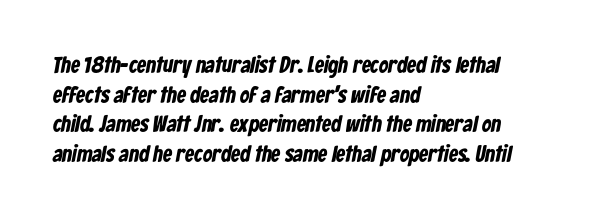
{"bold": "yes", "underline": "no", "align": "left", "line_spacing": "normal", "line_spacing_ratio": 1.29, "letter_spacing": "normal", "letter_spacing_em": 0.0, "glyph_px": 23}
